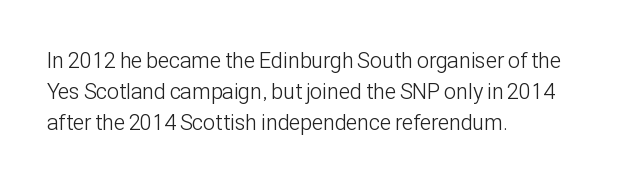
The image shows 22 px text type, upright; set left-aligned, normal line spacing (1.4x), normal letter spacing, not underlined.
